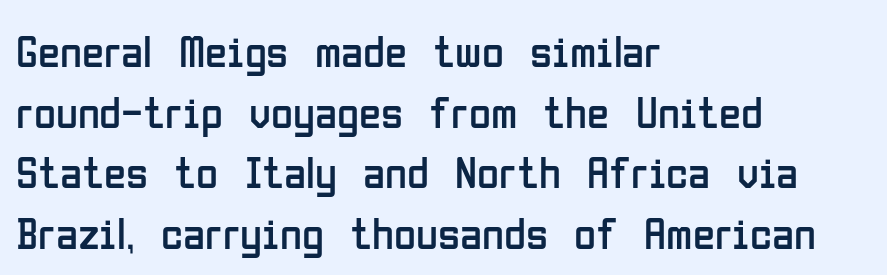
Q: Is the text bold? A: No.
Q: Is the text italic (slanted)? A: No, it is upright.
Q: Is the typeface a serif or a sans-serif typeface? A: Sans-serif.
Q: Is the text underlined? A: No.
Q: How is the paragraph aligned? A: Left-aligned.
Q: Is the spacing between letters normal or unusually wide? A: Normal.
Q: Is the spacing between lines tight, normal or loose? A: Normal.
Q: Width (condensed, normal, or wide)? A: Condensed.
Q: Stroke contrast? A: Low.
Q: x-height? A: Medium.
Q: Monospaced? A: No.
